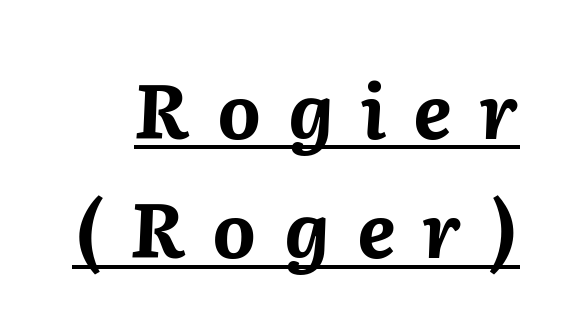
Is the type bold? Yes — the strokes are clearly thick and heavy. The passage shown is underscored from start to finish. Look at the tracking — it's clearly loosened, letters drifting apart. Designer's note — italics engaged.
